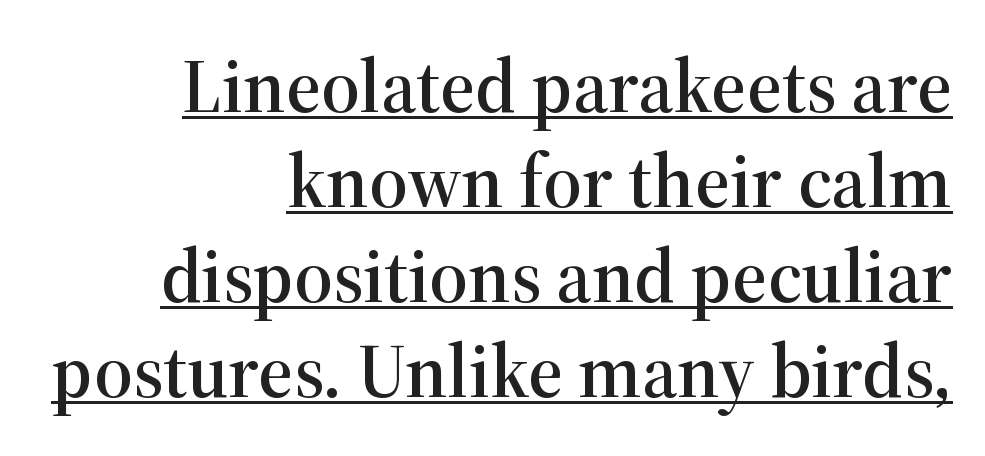
Q: Is the text italic (slanted)? A: No, it is upright.
Q: Is the typeface a serif or a sans-serif typeface? A: Serif.
Q: Is the text underlined? A: Yes.
Q: How is the paragraph aligned? A: Right-aligned.
Q: Is the spacing between letters normal or unusually wide? A: Normal.
Q: Is the spacing between lines tight, normal or loose? A: Normal.
Q: Width (condensed, normal, or wide)? A: Normal.
Q: Stroke contrast? A: High.
Q: x-height? A: Medium.
Q: Monospaced? A: No.
